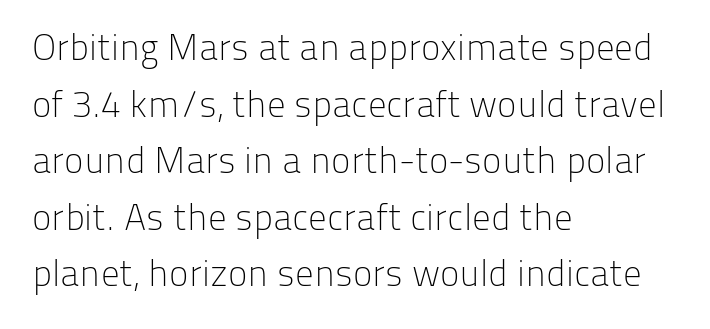
{"serif": "no", "italic": "no", "bold": "no", "weight": "light", "width": "normal", "stroke_contrast": "low", "x_height": "medium", "monospaced": "no", "underline": "no", "align": "left", "line_spacing": "normal", "line_spacing_ratio": 1.53, "letter_spacing": "normal", "letter_spacing_em": 0.0, "glyph_px": 37}
